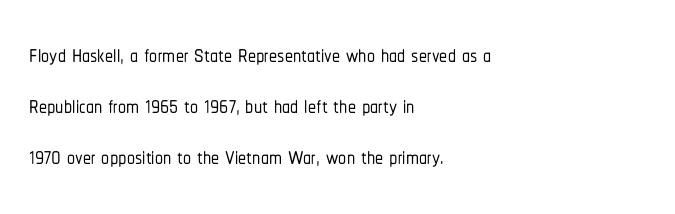
{"serif": "no", "italic": "no", "width": "condensed", "stroke_contrast": "low", "x_height": "medium", "monospaced": "no", "underline": "no", "align": "left", "line_spacing": "normal", "line_spacing_ratio": 1.6, "letter_spacing": "normal", "letter_spacing_em": 0.0, "glyph_px": 32}
